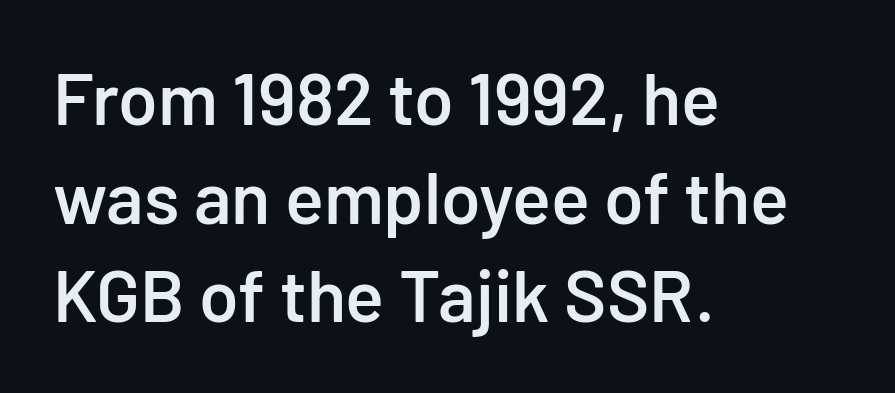
The designer went with a sans here, leaving each stem footless. Regular leading. Inter-character spacing is left at the font's built-in metrics. The ragged edge is on the right, which tells us the setting is flush left.
